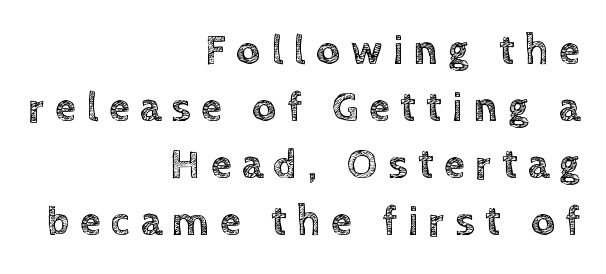
{"italic": "no", "width": "normal", "x_height": "large", "monospaced": "no", "underline": "no", "align": "right", "line_spacing": "normal", "line_spacing_ratio": 1.36, "letter_spacing": "wide", "letter_spacing_em": 0.25, "glyph_px": 42}
